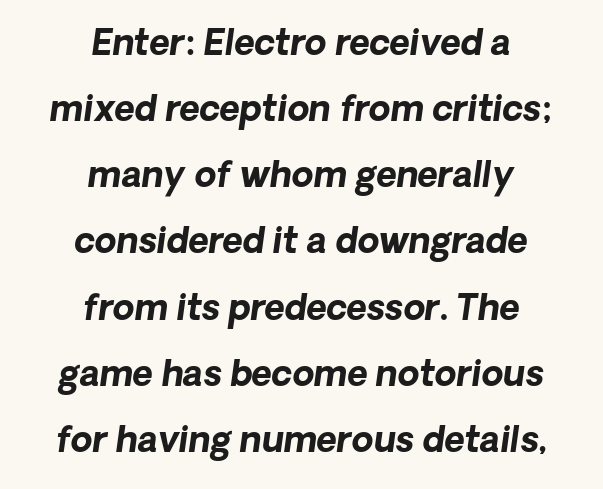
{"serif": "no", "bold": "yes", "weight": "bold", "width": "normal", "stroke_contrast": "low", "x_height": "medium", "monospaced": "no", "underline": "no", "align": "center", "line_spacing_ratio": 1.89, "letter_spacing": "normal", "letter_spacing_em": 0.0, "glyph_px": 35}
